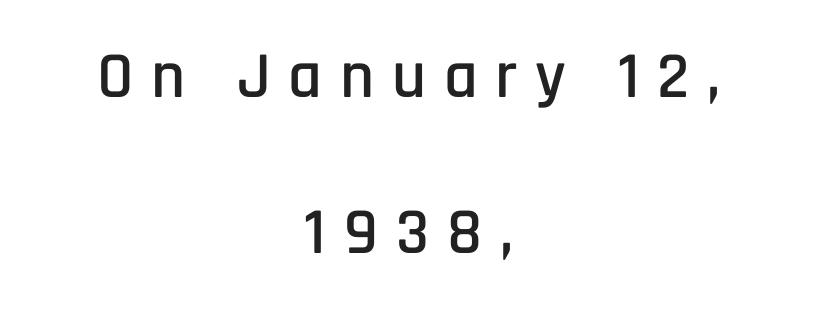
The image shows 66 px condensed sans-serif type, upright; set centered, loose line spacing (2.36x), unusually wide letter spacing (+0.27 em), not underlined; low stroke contrast and a large x-height.
